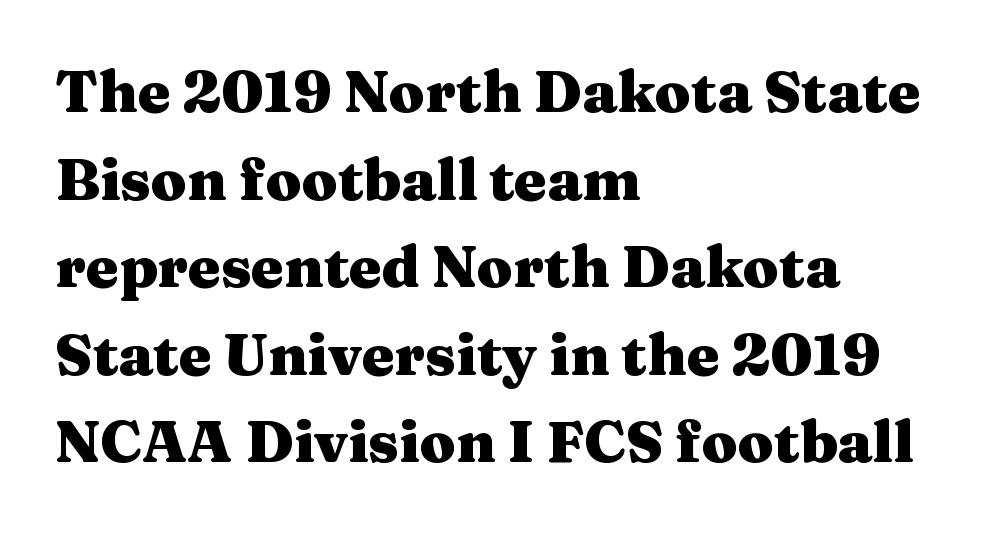
Q: Is the text bold? A: Yes.
Q: Is the text italic (slanted)? A: No, it is upright.
Q: Is the typeface a serif or a sans-serif typeface? A: Serif.
Q: Is the text underlined? A: No.
Q: How is the paragraph aligned? A: Left-aligned.
Q: Is the spacing between letters normal or unusually wide? A: Normal.
Q: Is the spacing between lines tight, normal or loose? A: Normal.
Q: Width (condensed, normal, or wide)? A: Wide.
Q: Stroke contrast? A: Medium.
Q: x-height? A: Medium.
Q: Monospaced? A: No.
